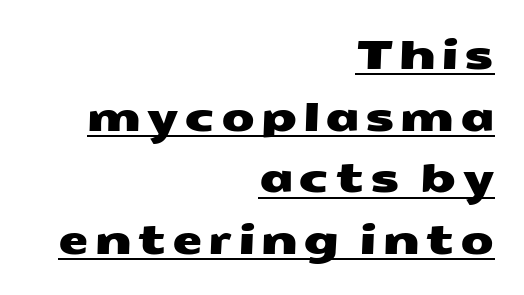
The image shows 39 px wide sans-serif type; set right-aligned, normal line spacing (1.58x), underlined; medium stroke contrast and a medium x-height.
